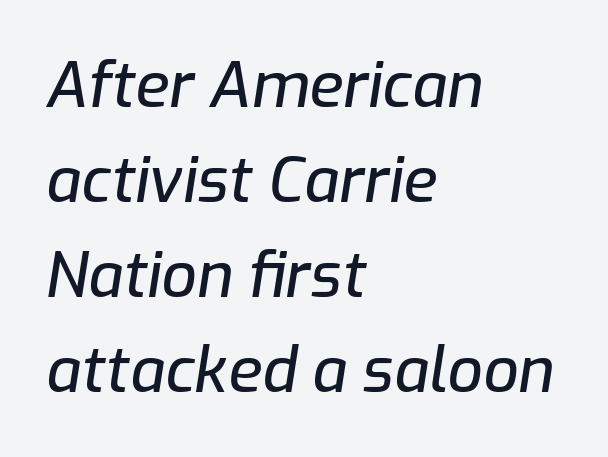
Q: Is the text italic (slanted)? A: Yes, it leans right by about 9 degrees.
Q: Is the text underlined? A: No.
Q: How is the paragraph aligned? A: Left-aligned.
Q: Is the spacing between letters normal or unusually wide? A: Normal.
Q: Is the spacing between lines tight, normal or loose? A: Normal.
Q: Width (condensed, normal, or wide)? A: Normal.
Q: Stroke contrast? A: Low.
Q: x-height? A: Medium.
Q: Monospaced? A: No.
